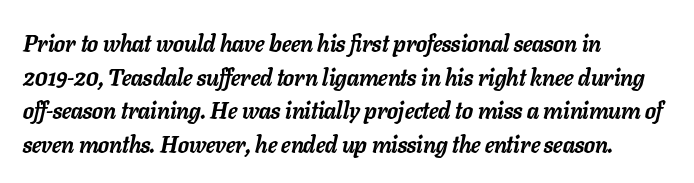
In terms of posture, this sample is oblique. The characters look thick and weighty, a clear bold. Rows of type keep a routine distance in the vertical direction. You could call the tracking neutral — neither tight nor loose.
